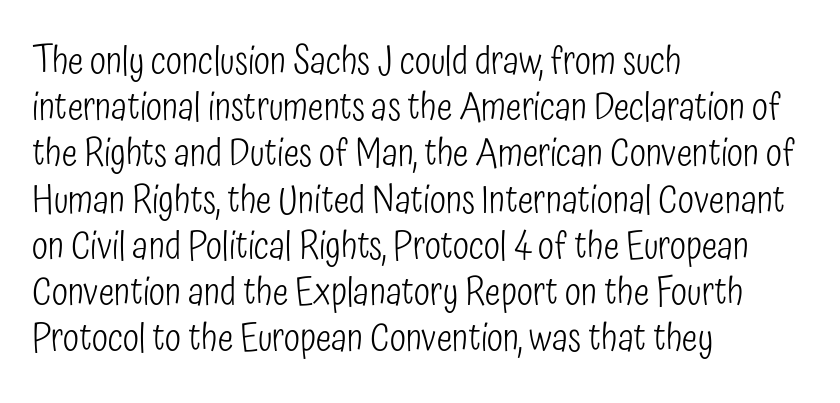
{"serif": "no", "italic": "no", "bold": "no", "weight": "light", "width": "condensed", "stroke_contrast": "low", "x_height": "medium", "monospaced": "no", "underline": "no", "align": "left", "line_spacing": "normal", "line_spacing_ratio": 1.25, "letter_spacing": "normal", "letter_spacing_em": 0.0, "glyph_px": 37}
